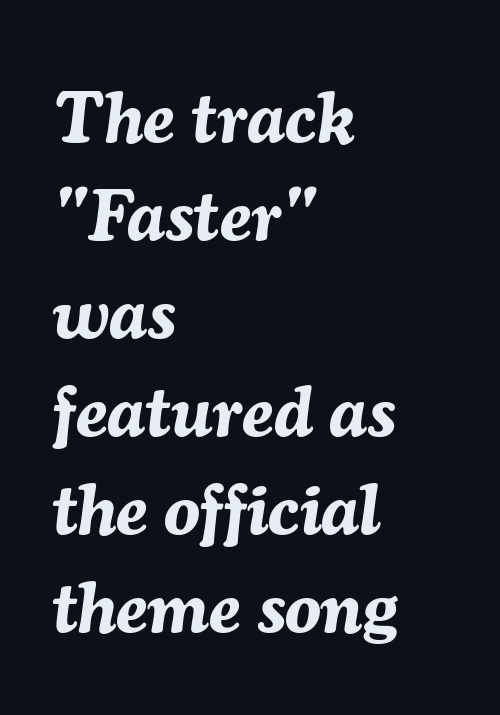
Italic? Definitely — the glyphs are oblique. Which margin do the lines hug? The left one — the right edge is uneven. Interline gaps are of average width in this sample. Anything drawn beneath the words? Only blank space. The letters sit at their default tracking, neither squeezed nor spread.
